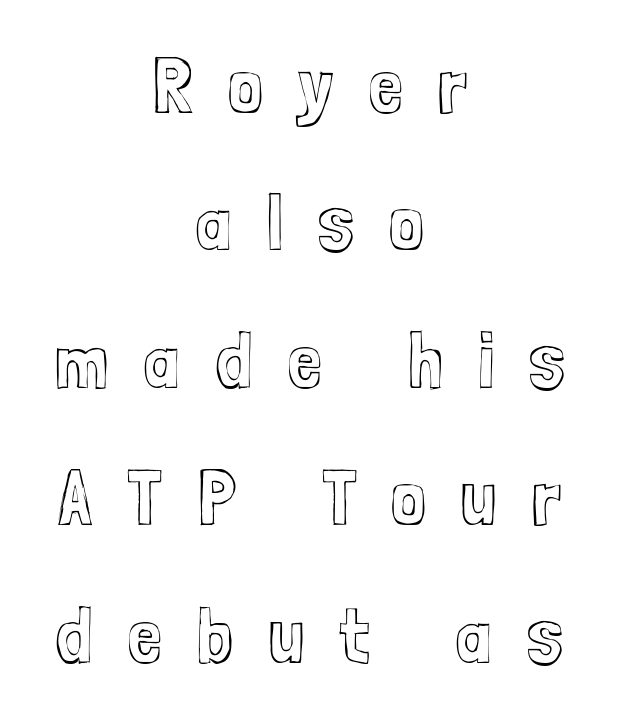
Q: Is the text italic (slanted)? A: No, it is upright.
Q: Is the text underlined? A: No.
Q: How is the paragraph aligned? A: Centered.
Q: Is the spacing between letters normal or unusually wide? A: Unusually wide.
Q: Width (condensed, normal, or wide)? A: Condensed.
Q: x-height? A: Medium.
Q: Monospaced? A: No.
